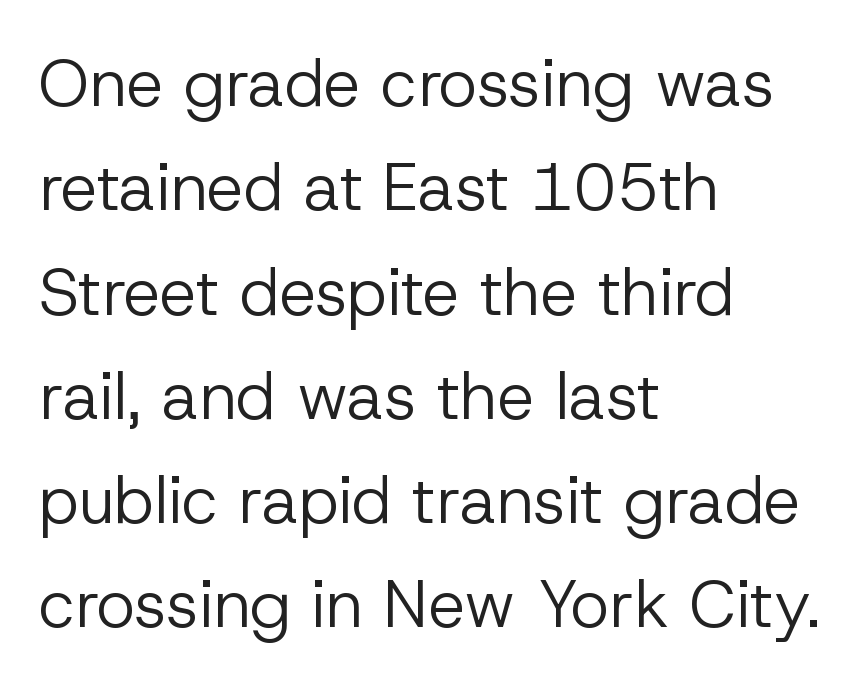
The text was rendered using a sans face with plain stroke endings. Weight: regular or lighter. The letters stand upright; this is a roman face. The compositor pushed each line to the left boundary. These lines keep a tight, regular rhythm from letter to letter.
